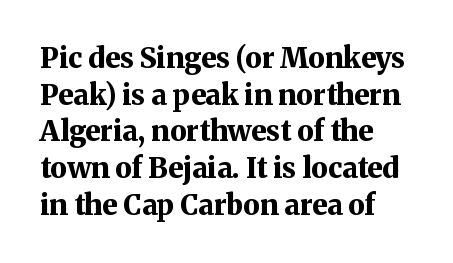
The image shows 28 px bold serif type, upright; set left-aligned, normal line spacing (1.31x), normal letter spacing, not underlined; medium stroke contrast and a medium x-height.
